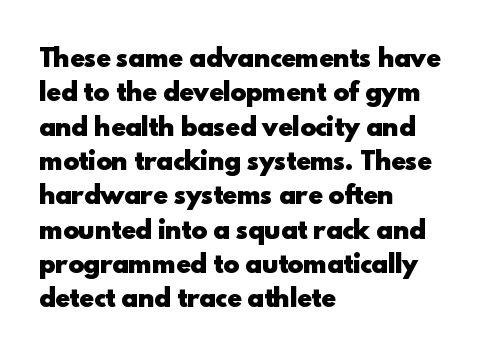
Q: Is the text bold? A: Yes.
Q: Is the text italic (slanted)? A: No, it is upright.
Q: Is the text underlined? A: No.
Q: How is the paragraph aligned? A: Left-aligned.
Q: Is the spacing between letters normal or unusually wide? A: Normal.
Q: Is the spacing between lines tight, normal or loose? A: Normal.
